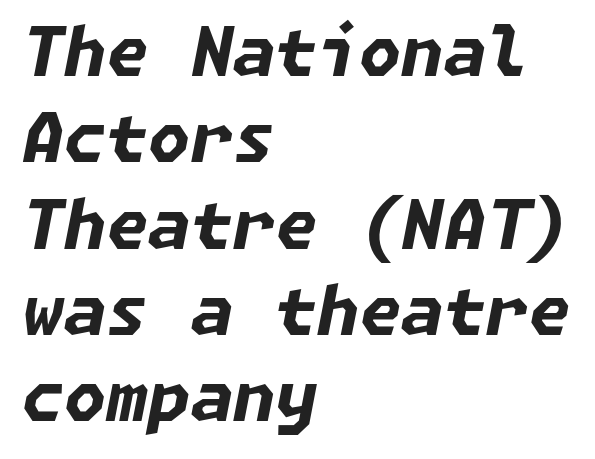
The strip under each line holds only bare page. Compared with typical paragraphs, the rows here are spaced about the same. Students, note that the glyphs here touch the page at normal intervals. The passage shown leans; its letterforms are oblique.
